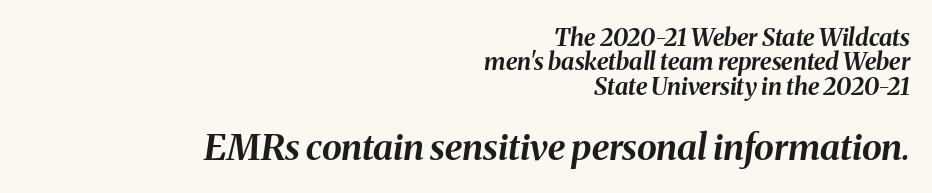
The image shows 36 px bold type, italic (leaning right); set right-aligned, tight line spacing (1.02x), normal letter spacing, not underlined; the second (bottom) block is 1.5x larger; medium stroke contrast and a medium x-height.
